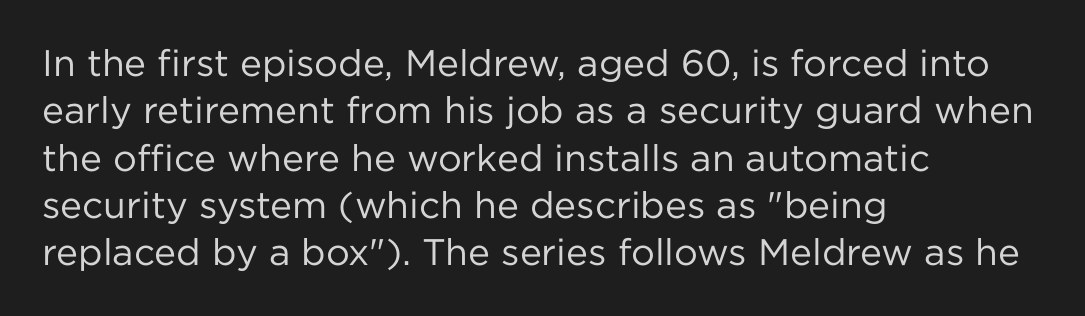
{"serif": "no", "italic": "no", "bold": "no", "weight": "regular", "width": "normal", "stroke_contrast": "low", "x_height": "medium", "monospaced": "no", "underline": "no", "align": "left", "line_spacing": "normal", "line_spacing_ratio": 1.28, "letter_spacing": "normal", "letter_spacing_em": 0.0, "glyph_px": 37}
